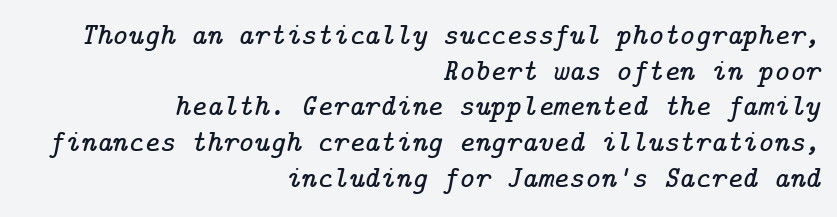
The image shows 30 px serif type, italic (leaning right); set right-aligned, line spacing 1.19x, normal letter spacing, not underlined; low stroke contrast and a medium x-height.
